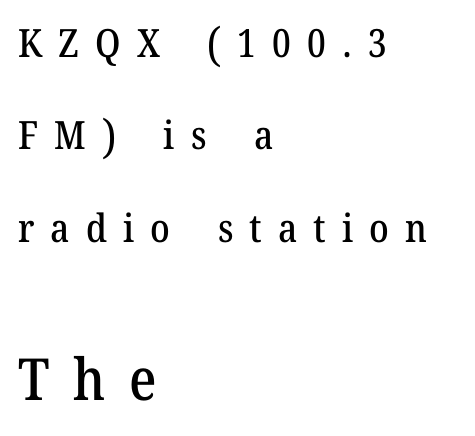
The image shows 58 px serif type, upright; set left-aligned, loose line spacing (2.37x), unusually wide letter spacing (+0.41 em), not underlined; the second (bottom) block is 1.49x larger; medium stroke contrast and a medium x-height.
